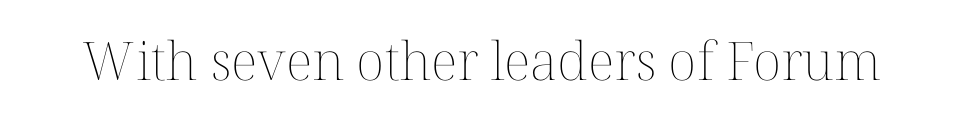
Note the varied advance widths — an 'i' is clearly narrower than an 'm'. Posture: straight, roman, zero tilt. Just letters on the line, the space beneath them empty. No letter is thick-stroked: the sample isn't bold. Caption: standard tracking, unaltered.
